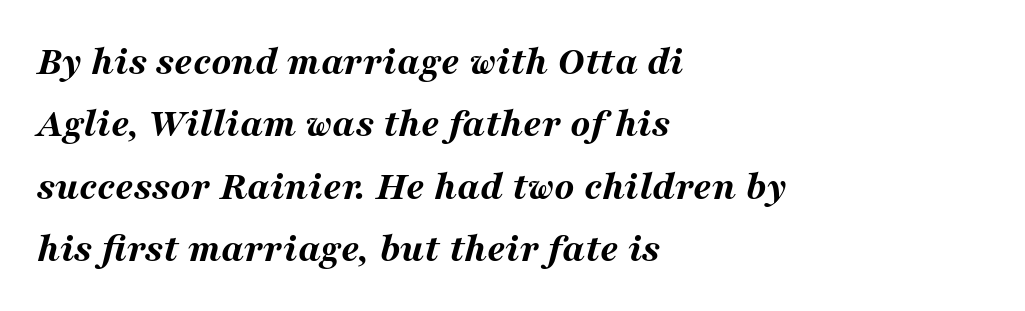
{"italic": "yes", "lean": "right", "slant_degrees": 16, "bold": "yes", "weight": "bold", "width": "wide", "stroke_contrast": "medium", "x_height": "medium", "monospaced": "no", "underline": "no", "align": "left", "line_spacing": "normal", "line_spacing_ratio": 1.52, "letter_spacing": "normal", "letter_spacing_em": 0.0, "glyph_px": 41}
